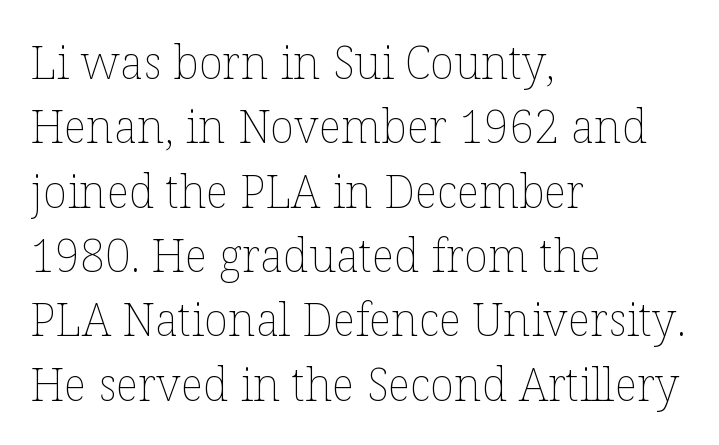
Q: Is the text bold? A: No.
Q: Is the text italic (slanted)? A: No, it is upright.
Q: Is the text underlined? A: No.
Q: How is the paragraph aligned? A: Left-aligned.
Q: Is the spacing between letters normal or unusually wide? A: Normal.
Q: Is the spacing between lines tight, normal or loose? A: Normal.
Q: Width (condensed, normal, or wide)? A: Normal.
Q: Stroke contrast? A: Low.
Q: x-height? A: Medium.
Q: Monospaced? A: No.
